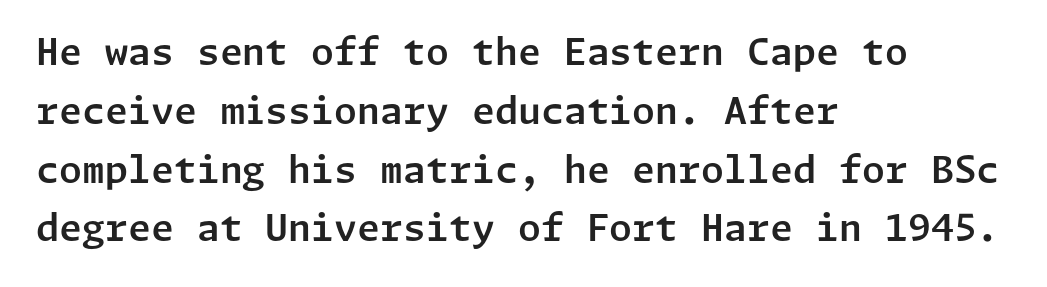
The image shows 37 px sans-serif type, upright; set left-aligned, normal line spacing (1.59x), normal letter spacing, not underlined; low stroke contrast and a medium x-height.
